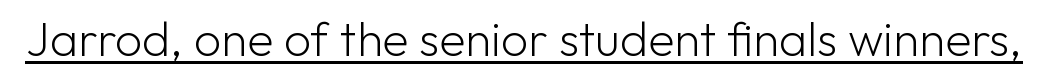
Check where the strokes stop: nothing finishes them off — pure sans. Weight: not bold — regular or lighter. You could not count columns in this text — the font is proportionally spaced. Every character sits straight up, as roman type does. A rule runs beneath these lines of type. Words appear dense and cohesive because spacing is normal.
